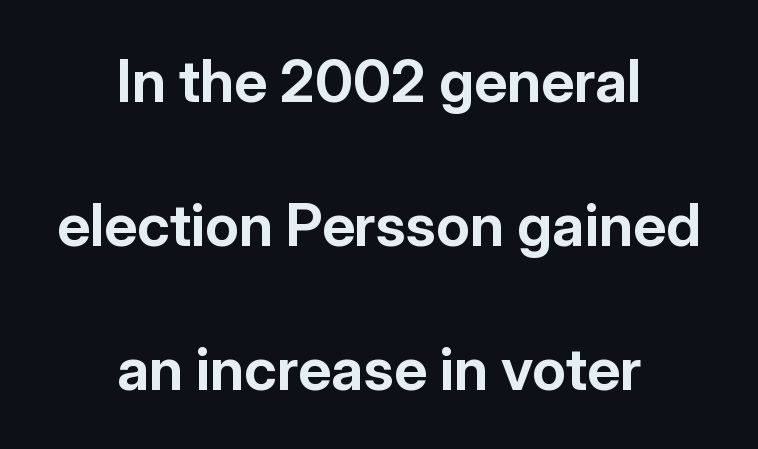
The image shows 59 px bold sans-serif type, upright; set centered, loose line spacing (2.44x), normal letter spacing, not underlined; low stroke contrast and a medium x-height.
